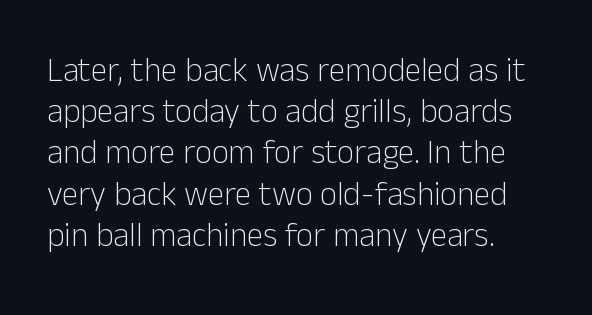
The letters carry no serifs — their stems end cleanly without finishing strokes. The font's upright variant was chosen for this text. You could not count columns in this text — the font is proportionally spaced. Letters rest on an invisible, unmarked baseline. Here the glyphs are tracked normally, forming tight word shapes.
